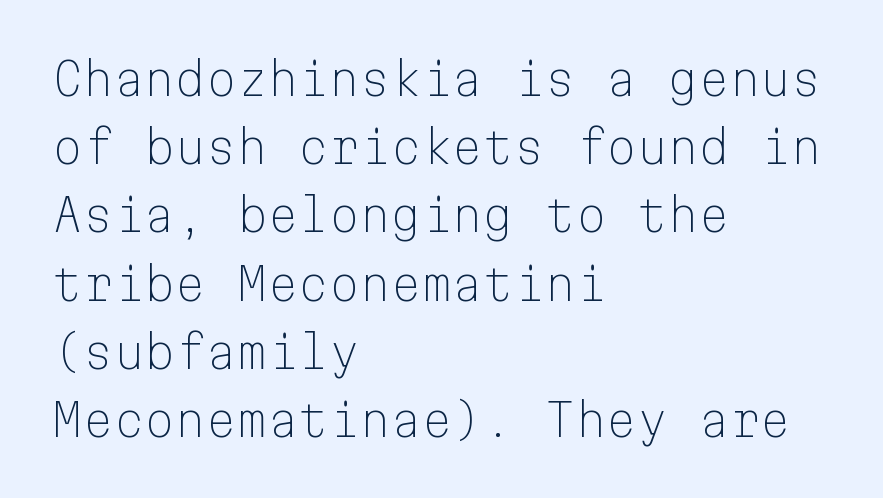
The rendering uses typewriter-style spacing with identical character cells. Descenders hang freely into open space. The paragraph shown leans on its left margin. Do the letters lean? They stand straight.
